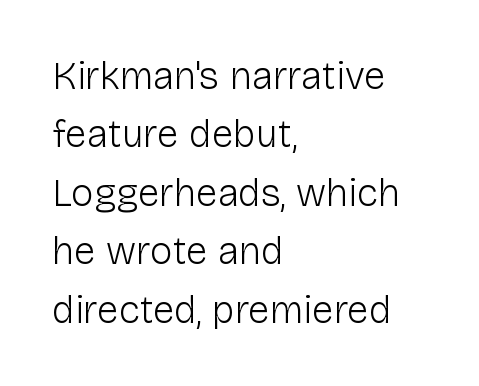
{"serif": "no", "italic": "no", "bold": "no", "weight": "light", "width": "normal", "stroke_contrast": "low", "x_height": "medium", "monospaced": "no", "underline": "no", "align": "left", "line_spacing": "normal", "line_spacing_ratio": 1.5, "letter_spacing": "normal", "letter_spacing_em": 0.0, "glyph_px": 39}
